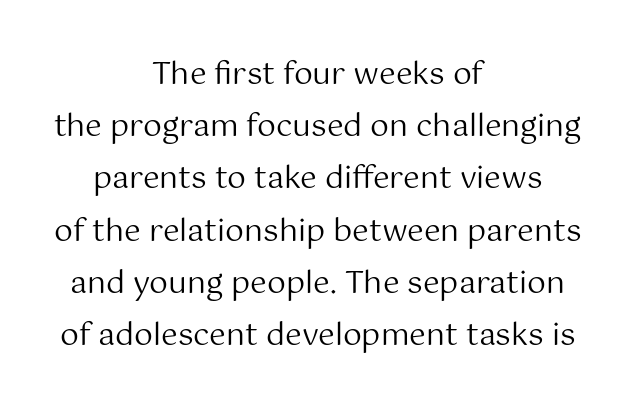
The image shows 30 px regular-weight sans-serif type, upright; set centered, line spacing 1.74x, normal letter spacing, not underlined; medium stroke contrast and a medium x-height.
